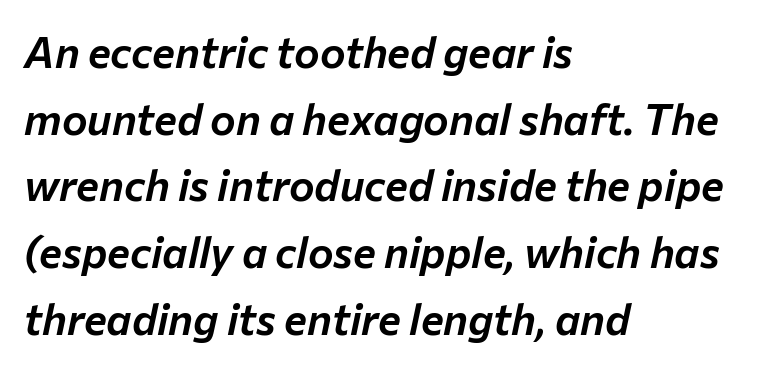
{"italic": "yes", "lean": "right", "slant_degrees": 12, "width": "normal", "stroke_contrast": "low", "x_height": "medium", "monospaced": "no", "underline": "no", "align": "left", "line_spacing": "normal", "line_spacing_ratio": 1.55, "letter_spacing": "normal", "letter_spacing_em": 0.0, "glyph_px": 43}
